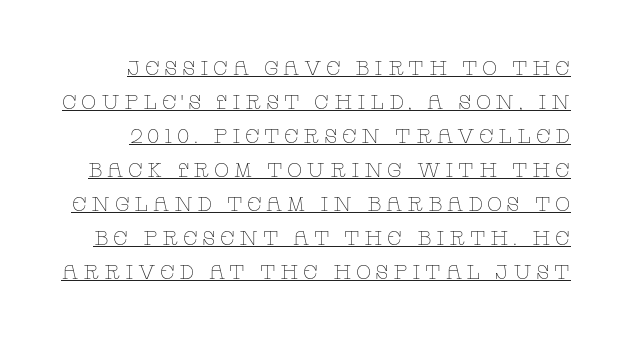
Rows of type keep a routine distance in the vertical direction. Ordinary non-slanted type is in use. Inter-character spacing is expanded well beyond the font's built-in metrics. Beneath each row of characters lies a ruled line. Each stroke keeps to a modest, everyday thickness or less.
